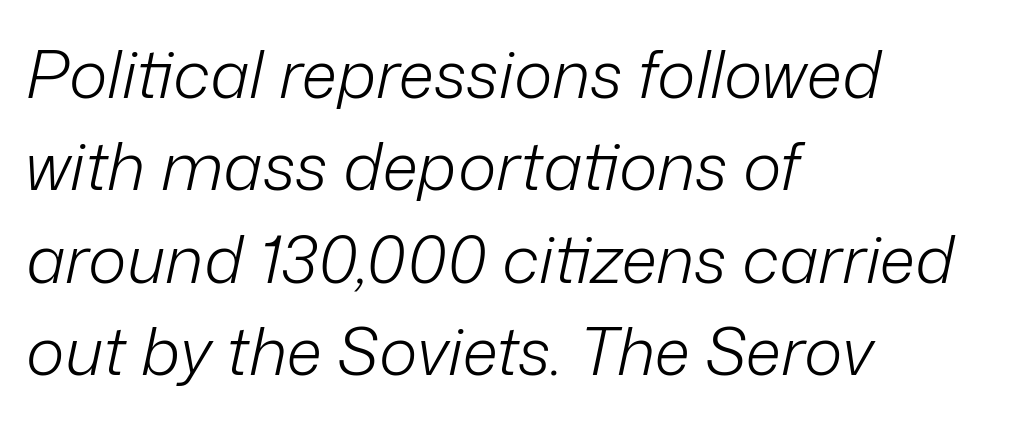
{"italic": "yes", "lean": "right", "slant_degrees": 12, "bold": "no", "weight": "light", "width": "normal", "stroke_contrast": "low", "x_height": "medium", "monospaced": "no", "underline": "no", "align": "left", "line_spacing": "normal", "line_spacing_ratio": 1.4, "letter_spacing": "normal", "letter_spacing_em": 0.0, "glyph_px": 66}
